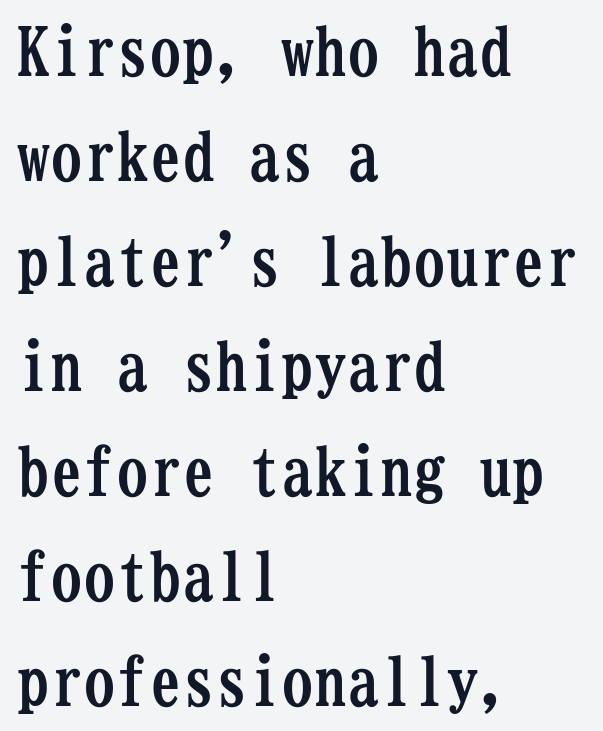
The image shows 66 px semibold, condensed serif type, upright, monospaced; set left-aligned, normal line spacing (1.59x), normal letter spacing, not underlined; low stroke contrast and a medium x-height.
